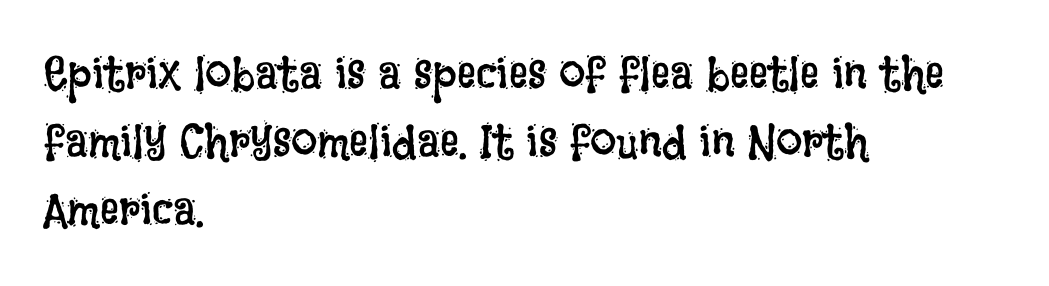
{"italic": "no", "bold": "no", "weight": "regular", "width": "condensed", "stroke_contrast": "low", "x_height": "large", "monospaced": "no", "underline": "no", "align": "left", "line_spacing": "normal", "line_spacing_ratio": 1.45, "letter_spacing": "normal", "letter_spacing_em": 0.0, "glyph_px": 47}
